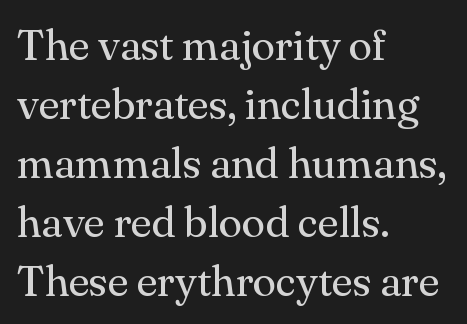
Q: Is the text bold? A: No.
Q: Is the text italic (slanted)? A: No, it is upright.
Q: Is the typeface a serif or a sans-serif typeface? A: Serif.
Q: Is the text underlined? A: No.
Q: How is the paragraph aligned? A: Left-aligned.
Q: Is the spacing between letters normal or unusually wide? A: Normal.
Q: Is the spacing between lines tight, normal or loose? A: Normal.
Q: Width (condensed, normal, or wide)? A: Normal.
Q: Stroke contrast? A: Medium.
Q: x-height? A: Small.
Q: Monospaced? A: No.
